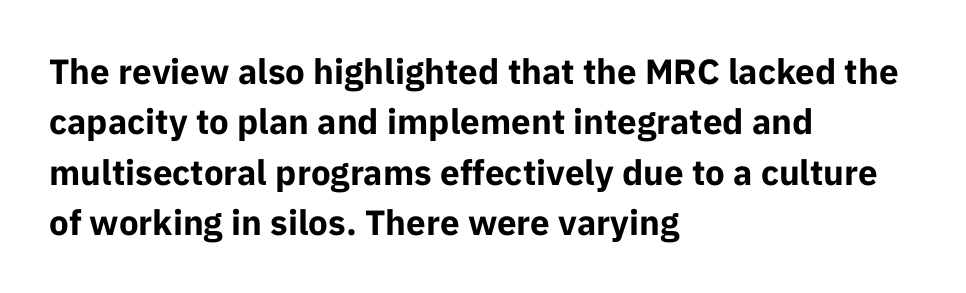
This rendering employs a face without finishing strokes, i.e., a sans-serif. How are the letters spaced? Ordinarily, with no added tracking. The lettering holds an erect, upright posture throughout. The foot of each line stays bare and open. Successive baselines arrive at the customary interval. The ragged edge is on the right, which tells us the setting is flush left.
